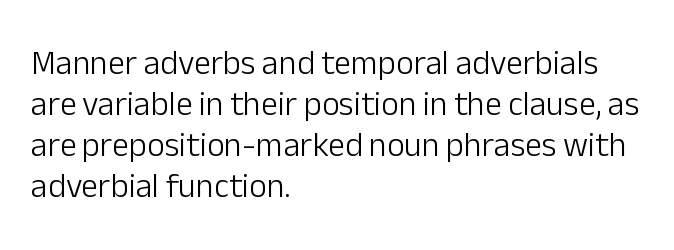
Serifs: no, the terminals of the letterforms are clean. The glyphs are unaccompanied by any horizontal stroke below them. The paragraph has a hard left edge and a soft right edge. Upright lettering throughout. These glyphs show unthickened strokes, regular width or finer.
